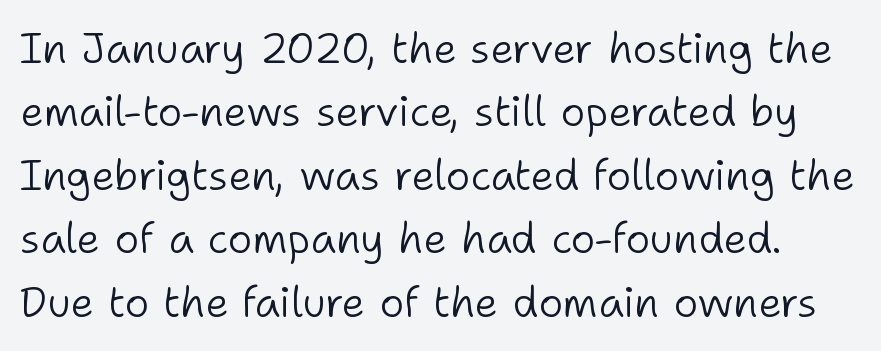
Q: Is the text bold? A: No.
Q: Is the text italic (slanted)? A: No, it is upright.
Q: Is the typeface a serif or a sans-serif typeface? A: Sans-serif.
Q: Is the text underlined? A: No.
Q: Is the spacing between letters normal or unusually wide? A: Normal.
Q: Is the spacing between lines tight, normal or loose? A: Normal.
Q: Width (condensed, normal, or wide)? A: Normal.
Q: Stroke contrast? A: Low.
Q: x-height? A: Medium.
Q: Monospaced? A: No.
